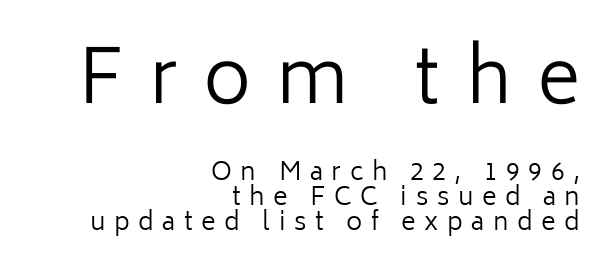
The image shows 74 px regular-weight sans-serif type, upright; set right-aligned, tight line spacing (0.99x), unusually wide letter spacing (+0.34 em), not underlined; the first (top) block is 2.96x larger; low stroke contrast and a medium x-height.
